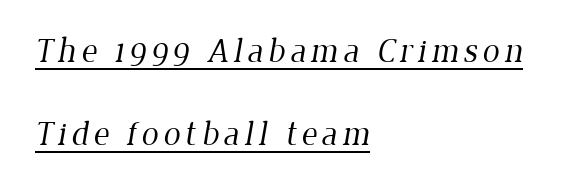
{"serif": "yes", "bold": "no", "weight": "regular", "width": "normal", "stroke_contrast": "low", "x_height": "medium", "monospaced": "no", "underline": "yes", "align": "left", "line_spacing": "loose", "line_spacing_ratio": 2.43, "glyph_px": 34}
